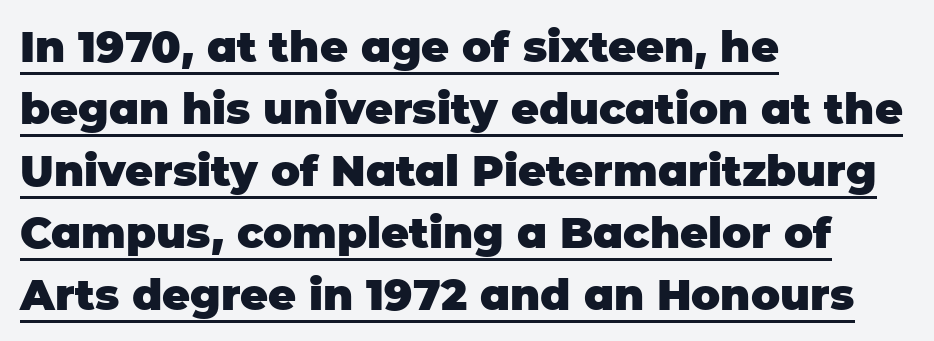
The image shows 43 px heavy sans-serif type, upright; set left-aligned, normal line spacing (1.44x), normal letter spacing, underlined; low stroke contrast and a large x-height.
